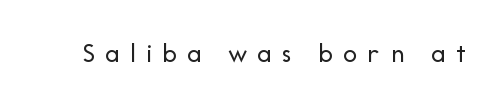
A typesetter would call this heavily tracked-out type. Notice how the stems are strictly vertical — no italics here. A quiet, ordinary-to-light weight characterises the typeface. The words here are not underlined. In terms of letterform style, serifs are entirely absent. A typesetter would call this proportional, since set widths differ per character.
